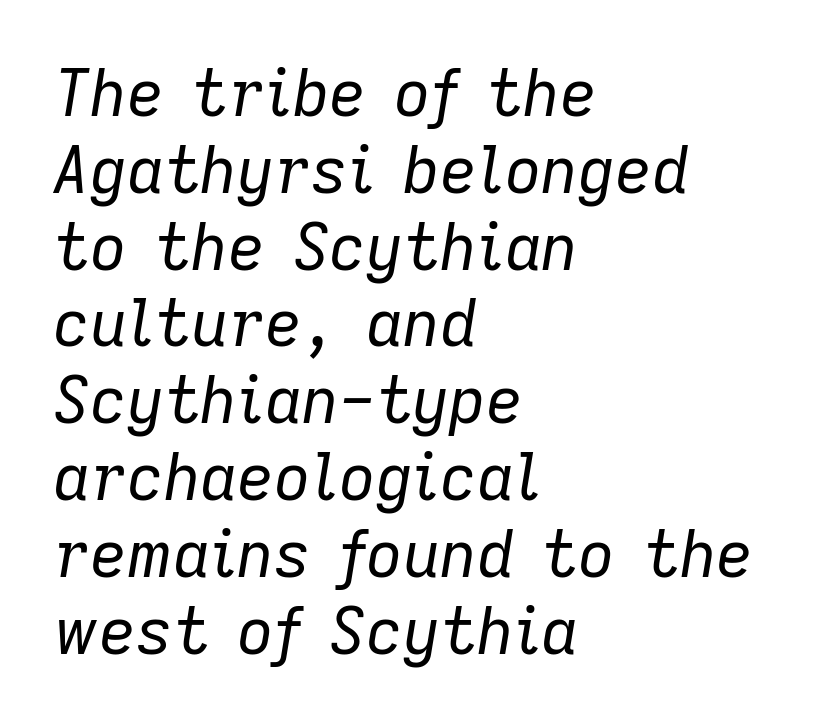
{"italic": "yes", "lean": "right", "slant_degrees": 9, "bold": "no", "weight": "regular", "width": "normal", "stroke_contrast": "low", "x_height": "medium", "monospaced": "no", "underline": "no", "align": "left", "line_spacing_ratio": 1.2, "letter_spacing": "normal", "letter_spacing_em": 0.0, "glyph_px": 64}
